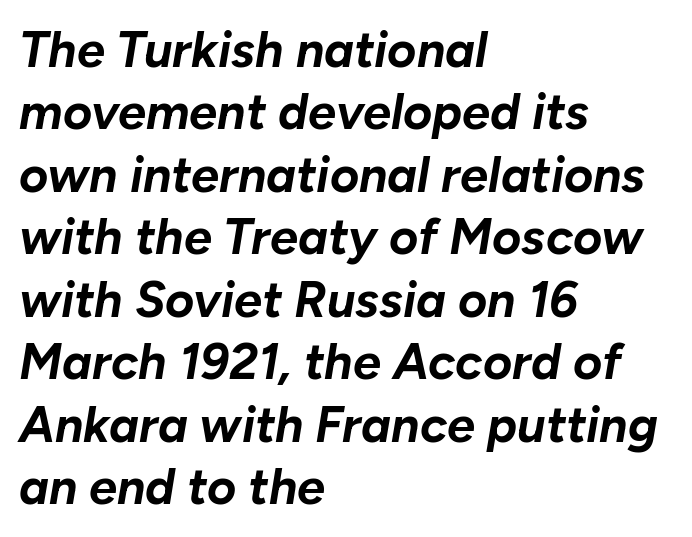
{"italic": "yes", "lean": "right", "slant_degrees": 10, "bold": "yes", "weight": "bold", "width": "normal", "stroke_contrast": "low", "x_height": "medium", "monospaced": "no", "underline": "no", "align": "left", "line_spacing": "normal", "line_spacing_ratio": 1.25, "letter_spacing": "normal", "letter_spacing_em": 0.0, "glyph_px": 50}
